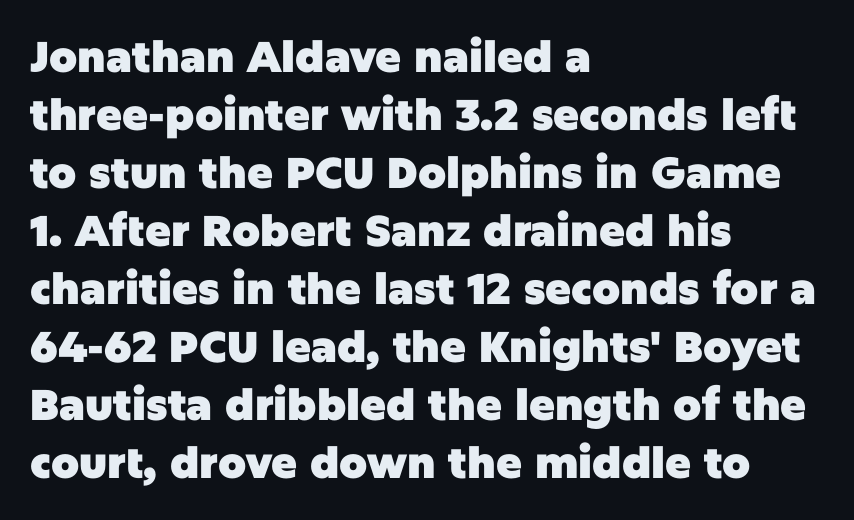
The image shows 43 px heavy sans-serif type, upright; set left-aligned, normal line spacing (1.35x), normal letter spacing, not underlined; low stroke contrast and a large x-height.
